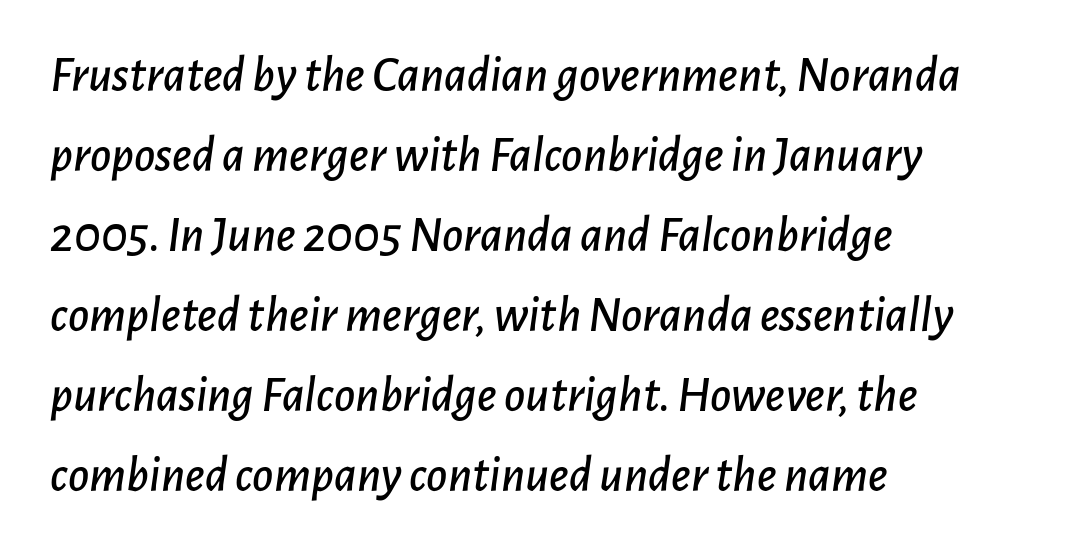
The image shows 51 px text type, italic (leaning right); set left-aligned, normal line spacing (1.57x), normal letter spacing, not underlined; low stroke contrast and a medium x-height.
